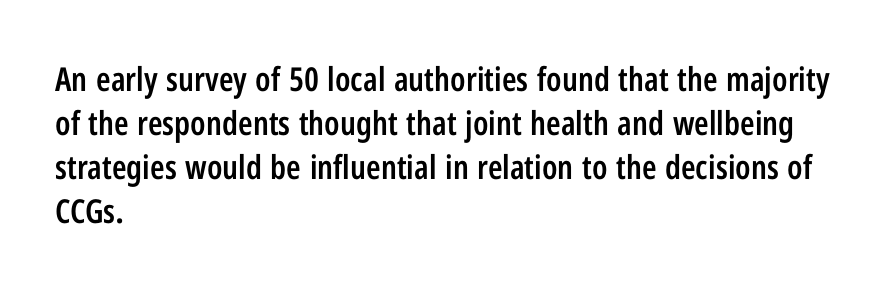
These lines are rendered in a variable-pitch font. Caption: standard tracking, unaltered. Check the space under the baseline: it is left empty. This sample uses an upright cut, with every glyph sitting square on the baseline.
